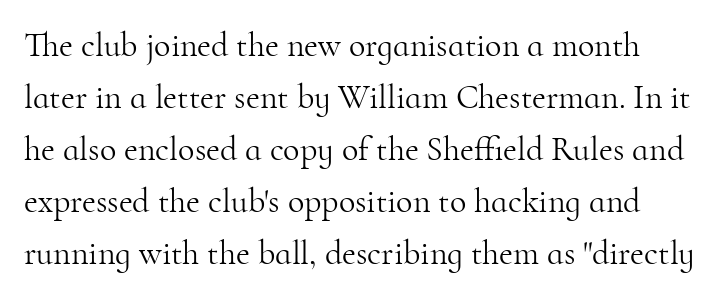
The horizontal fit of the characters is conventional and even. Ascenders rise straight up at ninety degrees. The letters look calm and open, with moderate or lighter stems. Vertical spacing — default.
